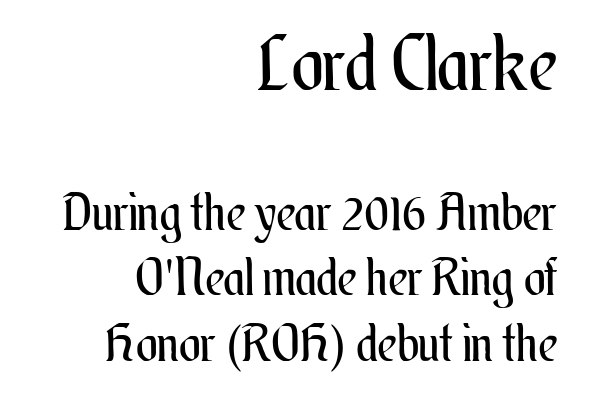
In this sample the first text group is rendered at the bigger scale. A flush-right, rag-left setting is used for this passage. Summary of vertical rhythm: regular, with standard interline spacing. Letters have the restrained weight of plain body copy at most. Between one letter and the next there's only the usual sliver of space.
